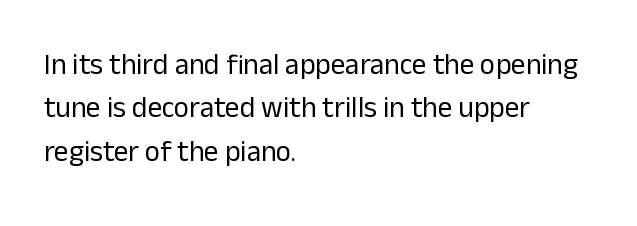
The image shows 29 px regular-weight sans-serif type, upright; set left-aligned, normal line spacing (1.5x), normal letter spacing, not underlined; low stroke contrast and a medium x-height.
